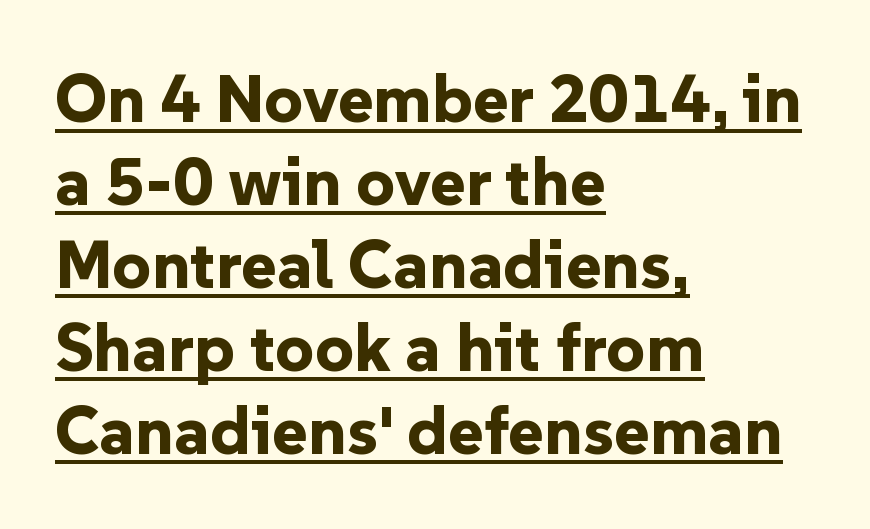
A continuous stroke trails under the words, as in a hyperlink. Honestly, the letter spacing is just normal — you wouldn't notice it. A dark, heavy texture on the line: the type is bold. Is this a sans? Yes — the strokes have no serifs. Looks like regular typesetting: each glyph gets only the width it needs. No italicization has been applied; the sample stays upright.
